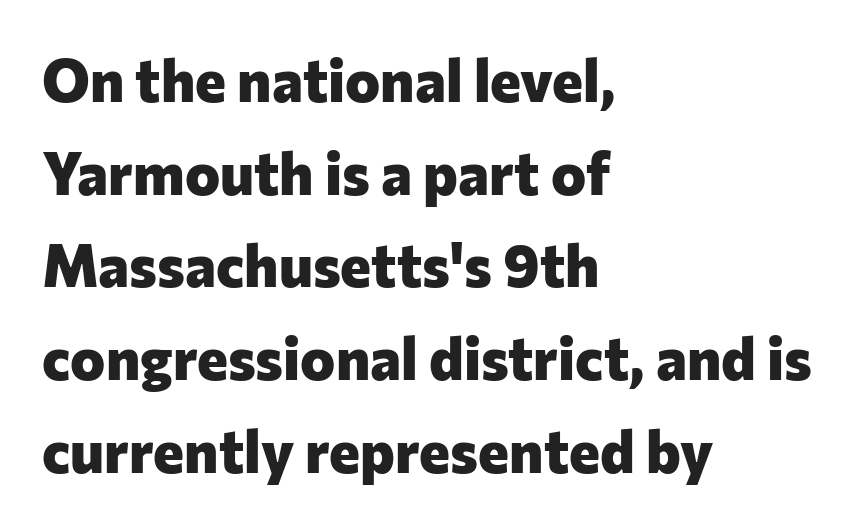
The image shows 59 px heavy sans-serif type, upright; set left-aligned, normal line spacing (1.57x), normal letter spacing, not underlined; low stroke contrast and a medium x-height.
